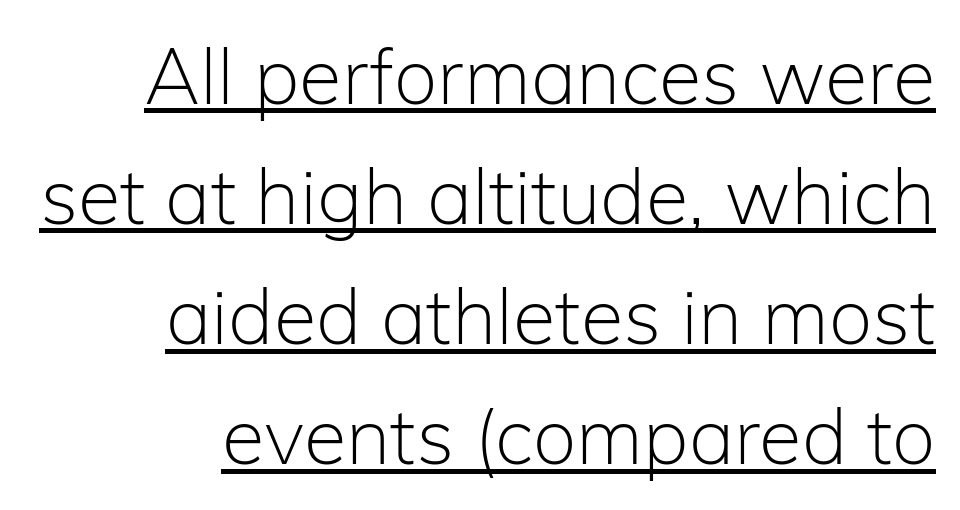
Q: Is the text bold? A: No.
Q: Is the text italic (slanted)? A: No, it is upright.
Q: Is the typeface a serif or a sans-serif typeface? A: Sans-serif.
Q: Is the text underlined? A: Yes.
Q: How is the paragraph aligned? A: Right-aligned.
Q: Is the spacing between letters normal or unusually wide? A: Normal.
Q: Is the spacing between lines tight, normal or loose? A: Normal.
Q: Width (condensed, normal, or wide)? A: Normal.
Q: Stroke contrast? A: Low.
Q: x-height? A: Medium.
Q: Monospaced? A: No.
